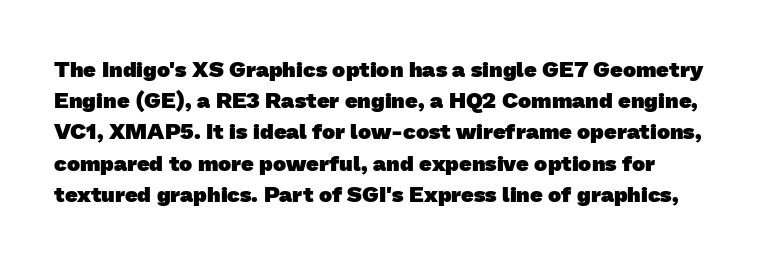
{"bold": "yes", "underline": "no", "line_spacing": "normal", "line_spacing_ratio": 1.42, "letter_spacing": "normal", "letter_spacing_em": 0.0, "glyph_px": 22}
